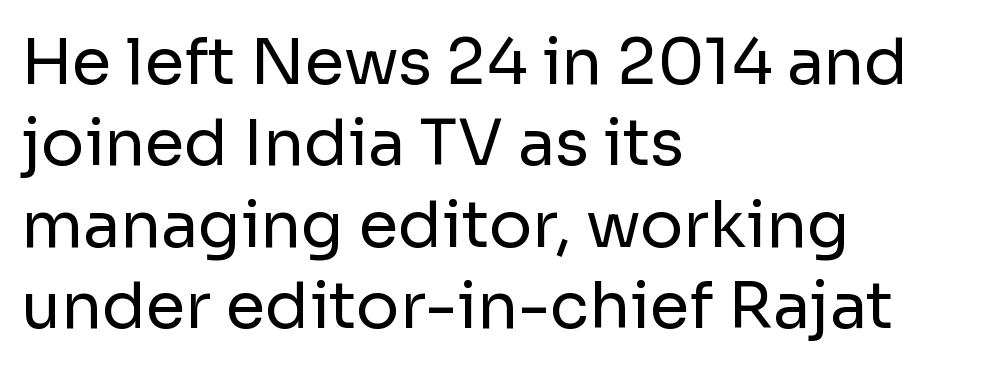
Q: Is the text bold? A: No.
Q: Is the text italic (slanted)? A: No, it is upright.
Q: Is the typeface a serif or a sans-serif typeface? A: Sans-serif.
Q: Is the text underlined? A: No.
Q: How is the paragraph aligned? A: Left-aligned.
Q: Is the spacing between letters normal or unusually wide? A: Normal.
Q: Is the spacing between lines tight, normal or loose? A: Normal.
Q: Width (condensed, normal, or wide)? A: Normal.
Q: Stroke contrast? A: Low.
Q: x-height? A: Medium.
Q: Monospaced? A: No.
